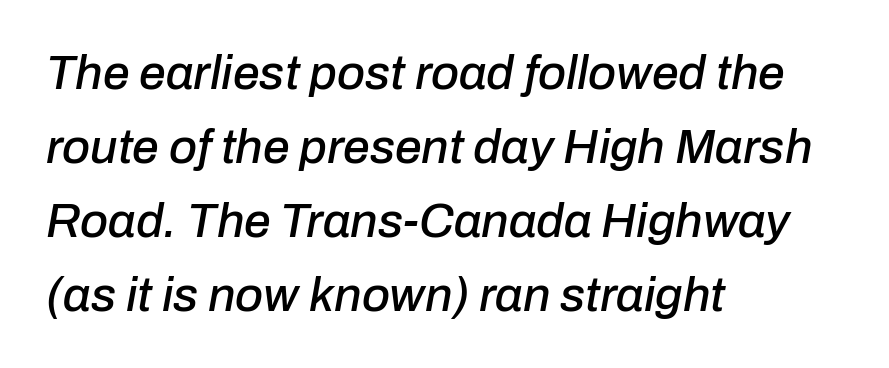
Q: Is the text italic (slanted)? A: Yes, it leans right by about 10 degrees.
Q: Is the text underlined? A: No.
Q: How is the paragraph aligned? A: Left-aligned.
Q: Is the spacing between letters normal or unusually wide? A: Normal.
Q: Is the spacing between lines tight, normal or loose? A: Normal.
Q: Width (condensed, normal, or wide)? A: Normal.
Q: Stroke contrast? A: Low.
Q: x-height? A: Medium.
Q: Monospaced? A: No.
